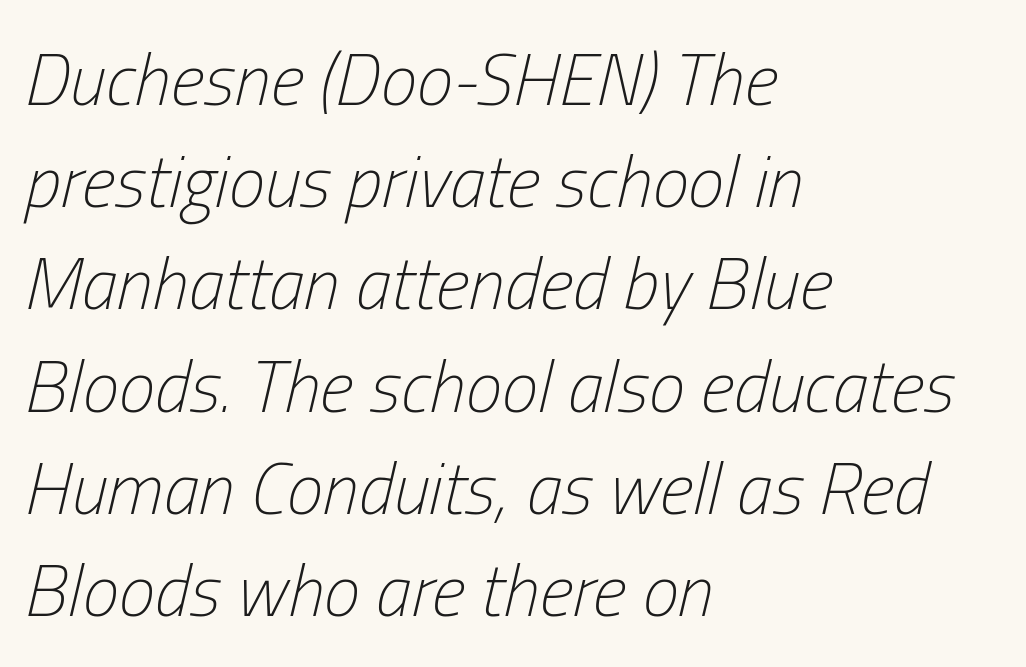
The image shows 73 px light, condensed type, italic (leaning right); set left-aligned, normal line spacing (1.4x), normal letter spacing, not underlined; low stroke contrast and a medium x-height.
